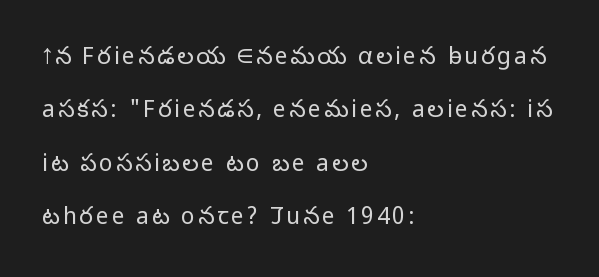
{"italic": "no", "bold": "no", "underline": "no", "align": "left", "line_spacing": "loose", "line_spacing_ratio": 2.32, "glyph_px": 23}
